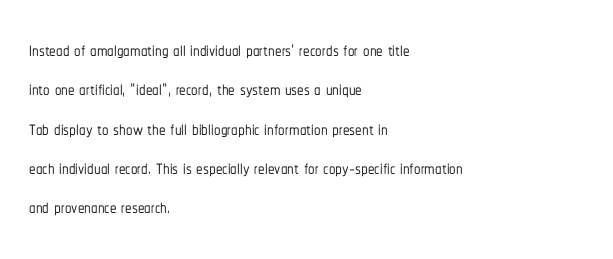
This rendering features lettering with no underline. Every row of glyphs begins at an identical x-position on the left. The leading is moderate, giving the passage an even texture. When letters stand straight like this, we call the style roman or upright.
